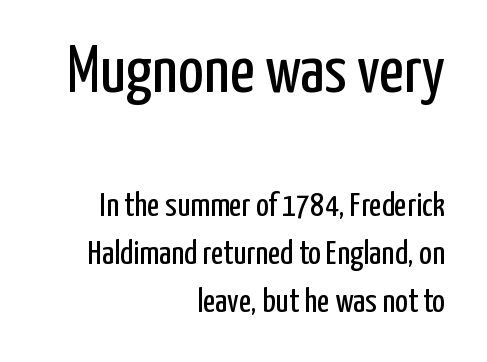
The image shows 67 px regular-weight, condensed sans-serif type, upright; set right-aligned, normal line spacing (1.42x), normal letter spacing, not underlined; the first (top) block is 1.97x larger; low stroke contrast and a medium x-height.
